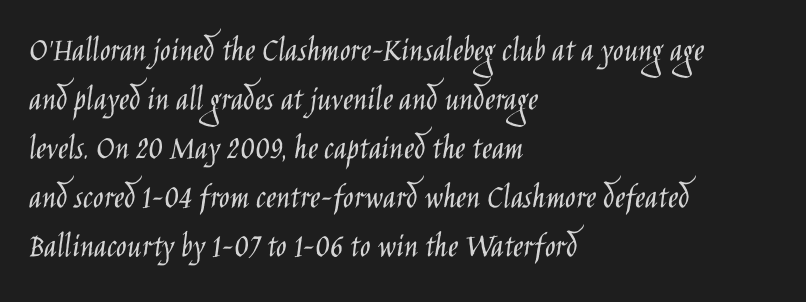
The image shows 35 px light, condensed sans-serif type; set left-aligned, normal line spacing (1.4x), normal letter spacing, not underlined; low stroke contrast and a large x-height.
